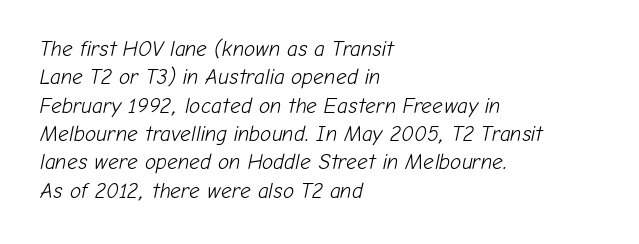
{"italic": "yes", "lean": "right", "slant_degrees": 12, "bold": "no", "underline": "no", "align": "left", "line_spacing": "normal", "line_spacing_ratio": 1.35, "letter_spacing": "normal", "letter_spacing_em": 0.0, "glyph_px": 21}
